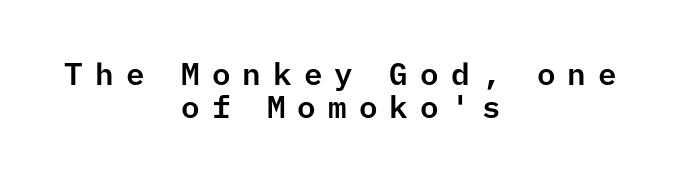
The image shows 31 px sans-serif type, upright, monospaced; set centered, tight line spacing (1.06x), unusually wide letter spacing (+0.39 em), not underlined; low stroke contrast and a medium x-height.
